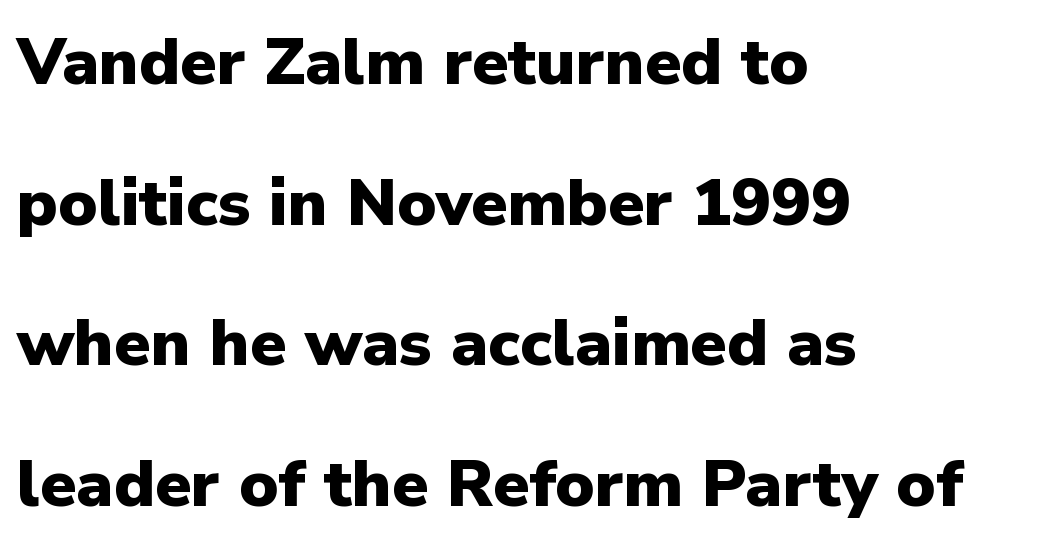
Q: Is the text bold? A: Yes.
Q: Is the text italic (slanted)? A: No, it is upright.
Q: Is the typeface a serif or a sans-serif typeface? A: Sans-serif.
Q: Is the text underlined? A: No.
Q: How is the paragraph aligned? A: Left-aligned.
Q: Is the spacing between letters normal or unusually wide? A: Normal.
Q: Is the spacing between lines tight, normal or loose? A: Loose.
Q: Width (condensed, normal, or wide)? A: Normal.
Q: Stroke contrast? A: Low.
Q: x-height? A: Medium.
Q: Monospaced? A: No.
